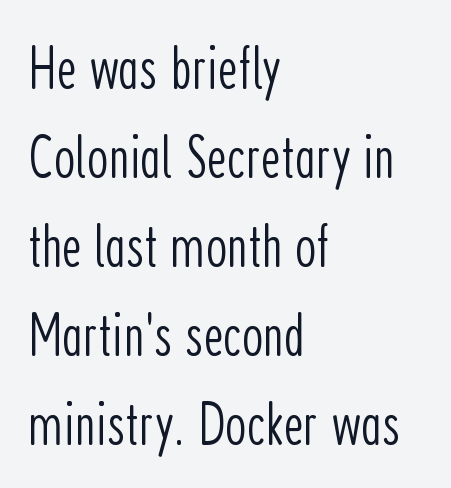
Q: Is the text bold? A: No.
Q: Is the text italic (slanted)? A: No, it is upright.
Q: Is the typeface a serif or a sans-serif typeface? A: Sans-serif.
Q: Is the text underlined? A: No.
Q: How is the paragraph aligned? A: Left-aligned.
Q: Is the spacing between letters normal or unusually wide? A: Normal.
Q: Is the spacing between lines tight, normal or loose? A: Normal.
Q: Width (condensed, normal, or wide)? A: Condensed.
Q: Stroke contrast? A: Low.
Q: x-height? A: Medium.
Q: Monospaced? A: No.
